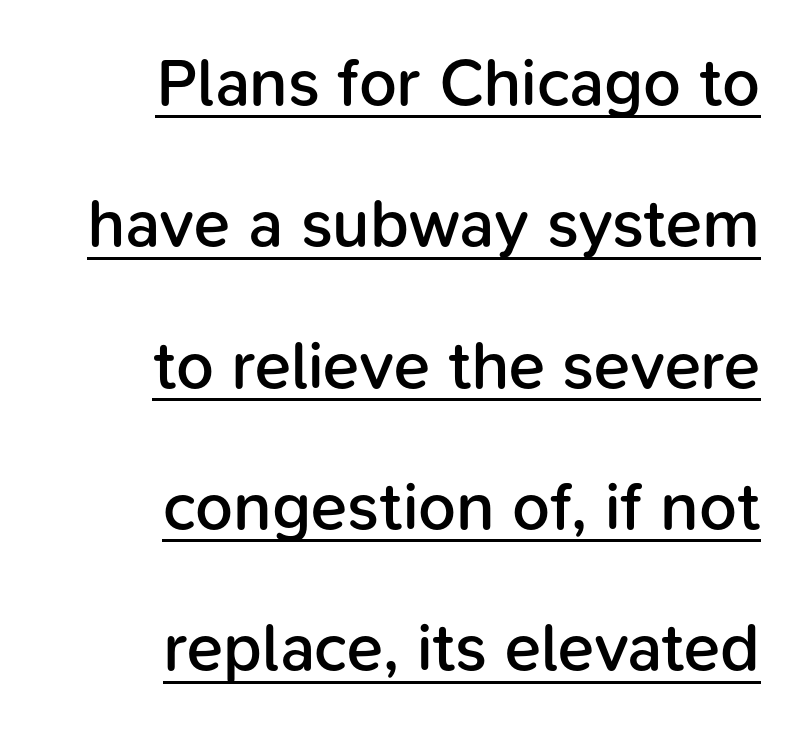
{"serif": "no", "italic": "no", "bold": "semi", "weight": "semibold", "width": "normal", "stroke_contrast": "low", "x_height": "medium", "monospaced": "no", "underline": "yes", "align": "right", "line_spacing": "loose", "line_spacing_ratio": 2.11, "letter_spacing": "normal", "letter_spacing_em": 0.0, "glyph_px": 67}
